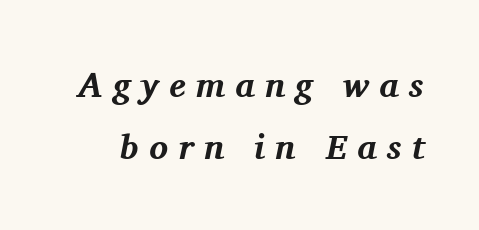
An italicized treatment has been applied to the whole sample. Words appear elongated and porous because spacing is wide. Pretty heavy lettering here — definitely bold. Small tapered or slab feet sit at the stroke ends, so this counts as serif. The rendering uses natural spacing where letterforms have individual widths. The words here are not underlined.
